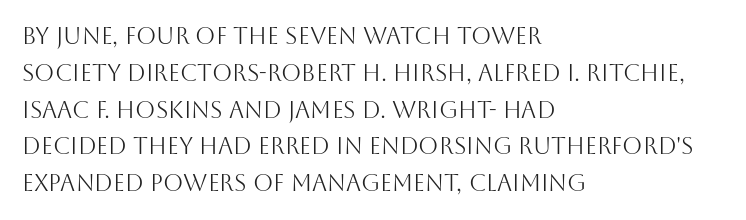
Q: Is the text bold? A: No.
Q: Is the text italic (slanted)? A: No, it is upright.
Q: Is the text underlined? A: No.
Q: How is the paragraph aligned? A: Left-aligned.
Q: Is the spacing between letters normal or unusually wide? A: Normal.
Q: Is the spacing between lines tight, normal or loose? A: Normal.
